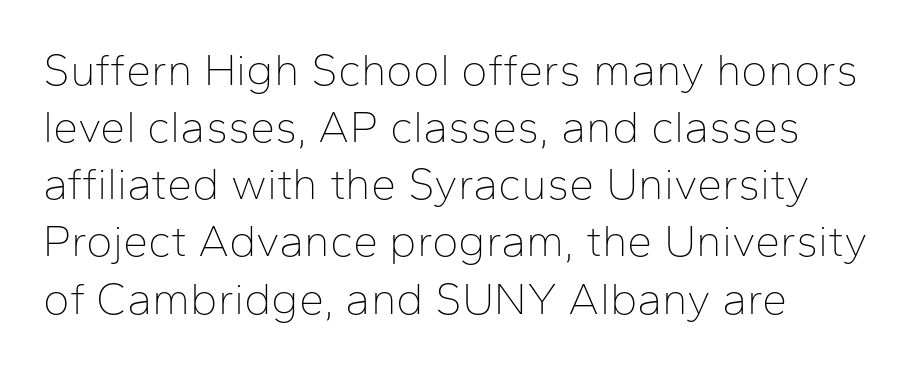
Q: Is the text bold? A: No.
Q: Is the text italic (slanted)? A: No, it is upright.
Q: Is the typeface a serif or a sans-serif typeface? A: Sans-serif.
Q: Is the text underlined? A: No.
Q: How is the paragraph aligned? A: Left-aligned.
Q: Is the spacing between letters normal or unusually wide? A: Normal.
Q: Is the spacing between lines tight, normal or loose? A: Normal.
Q: Width (condensed, normal, or wide)? A: Normal.
Q: Stroke contrast? A: Low.
Q: x-height? A: Medium.
Q: Monospaced? A: No.
